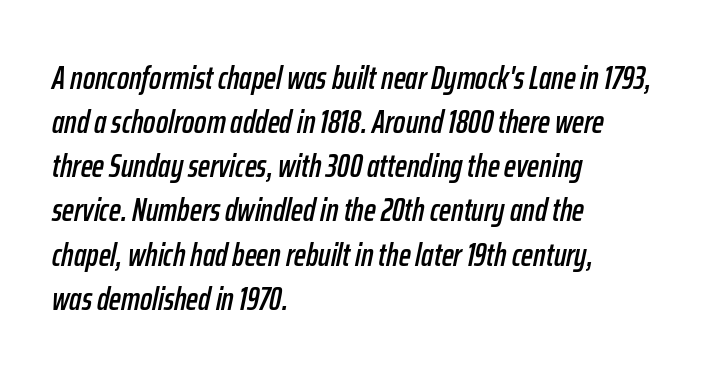
Q: Is the text italic (slanted)? A: Yes, it leans right by about 12 degrees.
Q: Is the text underlined? A: No.
Q: How is the paragraph aligned? A: Left-aligned.
Q: Is the spacing between letters normal or unusually wide? A: Normal.
Q: Is the spacing between lines tight, normal or loose? A: Normal.
Q: Width (condensed, normal, or wide)? A: Condensed.
Q: Stroke contrast? A: Low.
Q: x-height? A: Medium.
Q: Monospaced? A: No.
